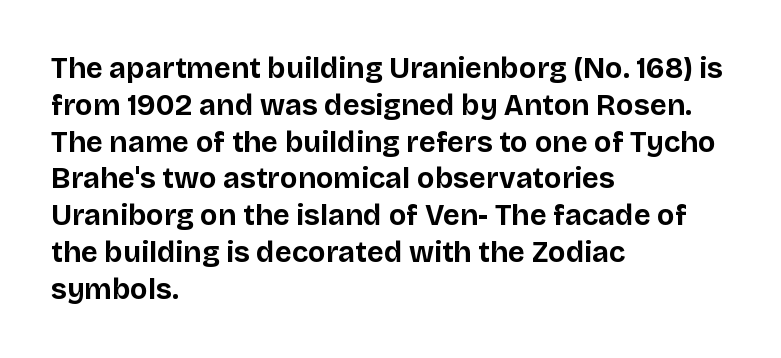
Q: Is the text bold? A: Yes.
Q: Is the text italic (slanted)? A: No, it is upright.
Q: Is the typeface a serif or a sans-serif typeface? A: Sans-serif.
Q: Is the text underlined? A: No.
Q: How is the paragraph aligned? A: Left-aligned.
Q: Is the spacing between letters normal or unusually wide? A: Normal.
Q: Is the spacing between lines tight, normal or loose? A: Normal.
Q: Width (condensed, normal, or wide)? A: Normal.
Q: Stroke contrast? A: Low.
Q: x-height? A: Large.
Q: Monospaced? A: No.
